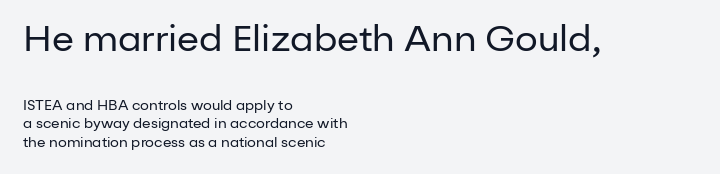
{"serif": "no", "italic": "no", "bold": "no", "weight": "regular", "width": "normal", "stroke_contrast": "low", "x_height": "medium", "monospaced": "no", "underline": "no", "align": "left", "line_spacing": "normal", "line_spacing_ratio": 1.31, "letter_spacing": "normal", "letter_spacing_em": 0.0, "larger_block": "first", "size_ratio": 2.57, "glyph_px": 36}
